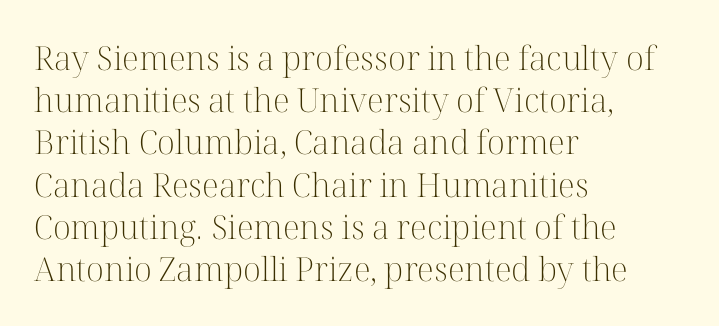
The image shows 33 px light serif type, upright; set left-aligned, normal line spacing (1.28x), normal letter spacing, not underlined; high stroke contrast and a medium x-height.
